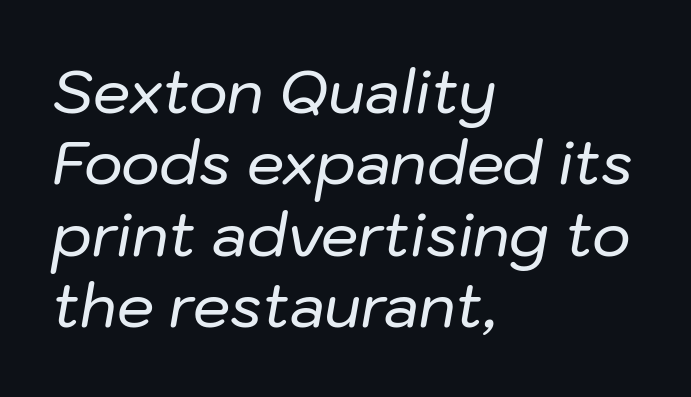
Q: Is the text italic (slanted)? A: Yes, it leans right by about 10 degrees.
Q: Is the text underlined? A: No.
Q: How is the paragraph aligned? A: Left-aligned.
Q: Is the spacing between letters normal or unusually wide? A: Normal.
Q: Width (condensed, normal, or wide)? A: Normal.
Q: Stroke contrast? A: Low.
Q: x-height? A: Medium.
Q: Monospaced? A: No.
